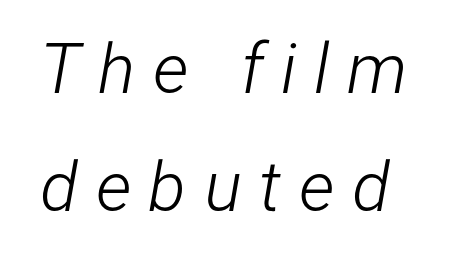
A typesetter would mark this as italic. The letterforms sit at book weight or below. The rendering inserts visible extra space after every character. A normal amount of white space separates one row of letters from the next. Do the characters align in a grid? No, the font is proportional.
